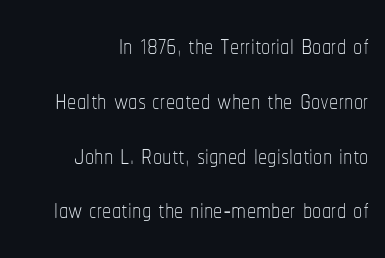
Summary of vertical rhythm: regular, with standard interline spacing. What stands out about the letter spacing? Nothing — it is the standard amount. Teacher's note: observe the even right margin — that is flush-right alignment. A quiet, ordinary-to-light weight characterises the typeface. These lines are rendered in a variable-pitch font.
